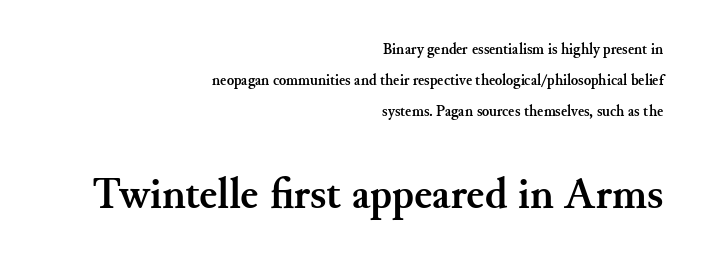
The image shows 44 px semibold serif type, upright; set right-aligned, loose line spacing (2.08x), normal letter spacing, not underlined; the second (bottom) block is 2.93x larger; medium stroke contrast and a small x-height.
